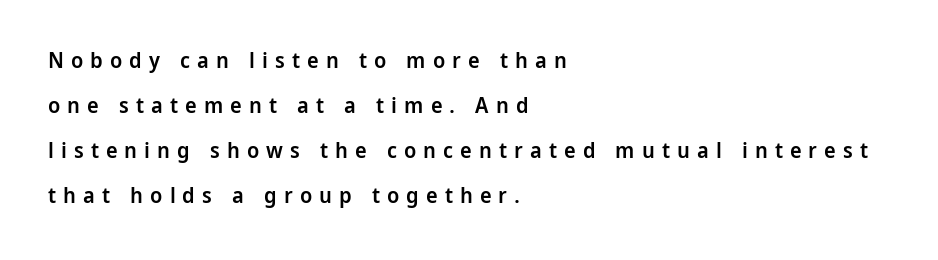
The image shows 22 px text type, upright; set left-aligned, loose line spacing (2.04x), unusually wide letter spacing (+0.32 em), not underlined.
